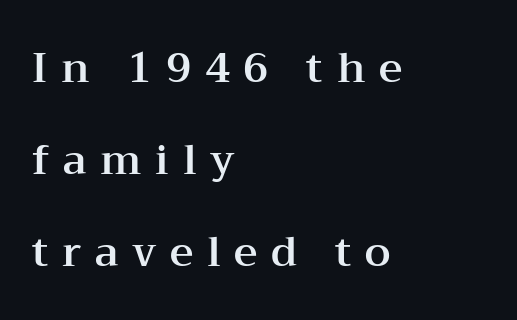
The image shows 41 px wide serif type, upright; set left-aligned, loose line spacing (2.24x), unusually wide letter spacing (+0.33 em), not underlined; medium stroke contrast and a medium x-height.
